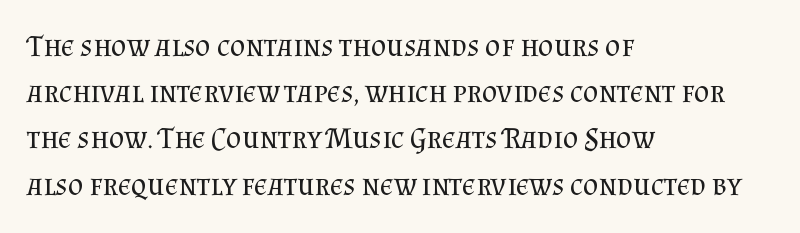
Q: Is the text bold? A: No.
Q: Is the text italic (slanted)? A: No, it is upright.
Q: Is the typeface a serif or a sans-serif typeface? A: Serif.
Q: Is the text underlined? A: No.
Q: How is the paragraph aligned? A: Left-aligned.
Q: Is the spacing between letters normal or unusually wide? A: Normal.
Q: Is the spacing between lines tight, normal or loose? A: Normal.
Q: Width (condensed, normal, or wide)? A: Normal.
Q: Stroke contrast? A: Medium.
Q: x-height? A: Small.
Q: Monospaced? A: No.
